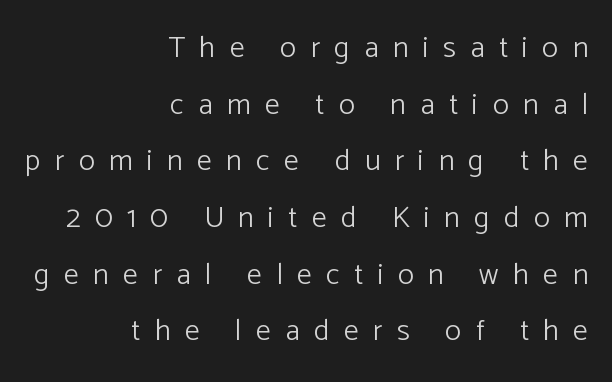
{"serif": "no", "italic": "no", "bold": "no", "weight": "light", "width": "normal", "stroke_contrast": "low", "x_height": "medium", "monospaced": "no", "underline": "no", "align": "right", "line_spacing_ratio": 1.89, "letter_spacing": "wide", "letter_spacing_em": 0.48, "glyph_px": 30}
